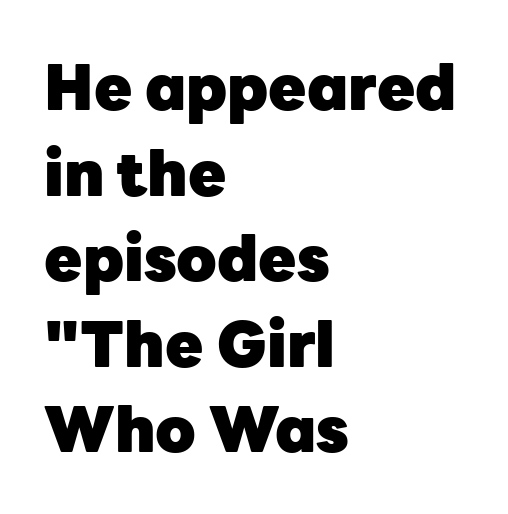
Q: Is the text bold? A: Yes.
Q: Is the text italic (slanted)? A: No, it is upright.
Q: Is the typeface a serif or a sans-serif typeface? A: Sans-serif.
Q: Is the text underlined? A: No.
Q: How is the paragraph aligned? A: Left-aligned.
Q: Is the spacing between letters normal or unusually wide? A: Normal.
Q: Is the spacing between lines tight, normal or loose? A: Normal.
Q: Width (condensed, normal, or wide)? A: Normal.
Q: Stroke contrast? A: Low.
Q: x-height? A: Medium.
Q: Monospaced? A: No.
